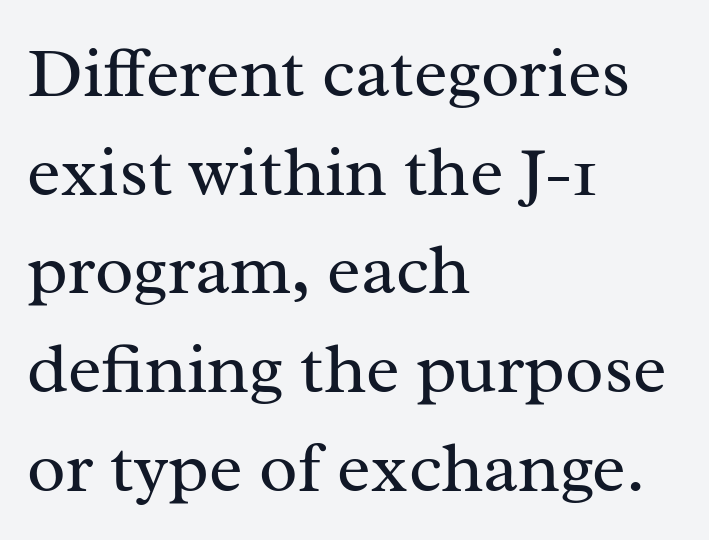
Varying glyph widths throughout — classic text-font behaviour. Notice how the stems are strictly vertical — no italics here. Characters follow at the spacing the type designer built in. Ink coverage per letter is moderate at most. Unlike a clean sans, this face finishes its strokes with serifs. This sample keeps an unexceptional amount of space between lines.
